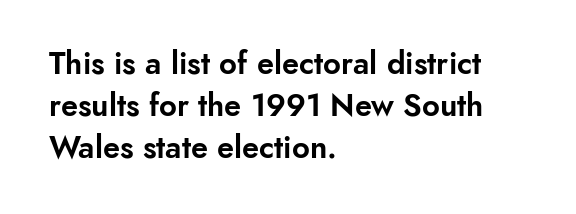
{"serif": "no", "italic": "no", "width": "normal", "stroke_contrast": "low", "x_height": "small", "monospaced": "no", "underline": "no", "align": "left", "line_spacing": "normal", "line_spacing_ratio": 1.35, "letter_spacing": "normal", "letter_spacing_em": 0.0, "glyph_px": 31}
